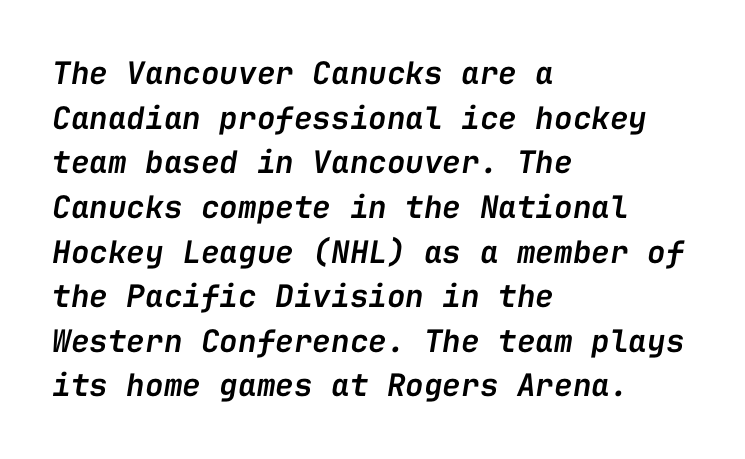
Q: Is the text bold? A: Semi-bold.
Q: Is the text italic (slanted)? A: Yes, it leans right by about 9 degrees.
Q: Is the text underlined? A: No.
Q: How is the paragraph aligned? A: Left-aligned.
Q: Is the spacing between letters normal or unusually wide? A: Normal.
Q: Is the spacing between lines tight, normal or loose? A: Normal.
Q: Width (condensed, normal, or wide)? A: Normal.
Q: Stroke contrast? A: Low.
Q: x-height? A: Medium.
Q: Monospaced? A: Yes.
